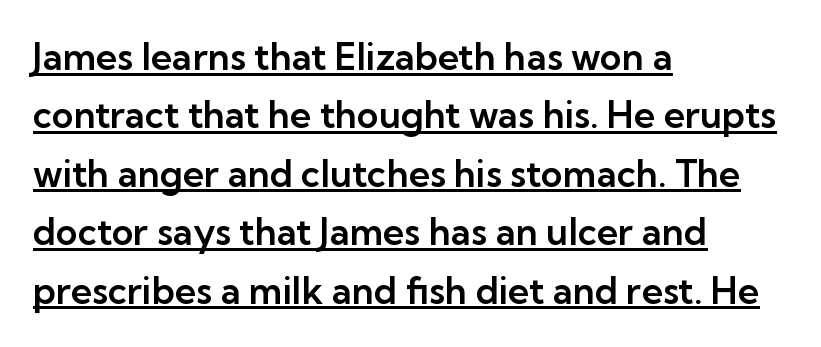
{"serif": "no", "italic": "no", "width": "normal", "stroke_contrast": "low", "x_height": "medium", "monospaced": "no", "underline": "yes", "align": "left", "line_spacing": "normal", "line_spacing_ratio": 1.58, "letter_spacing": "normal", "letter_spacing_em": 0.0, "glyph_px": 37}
